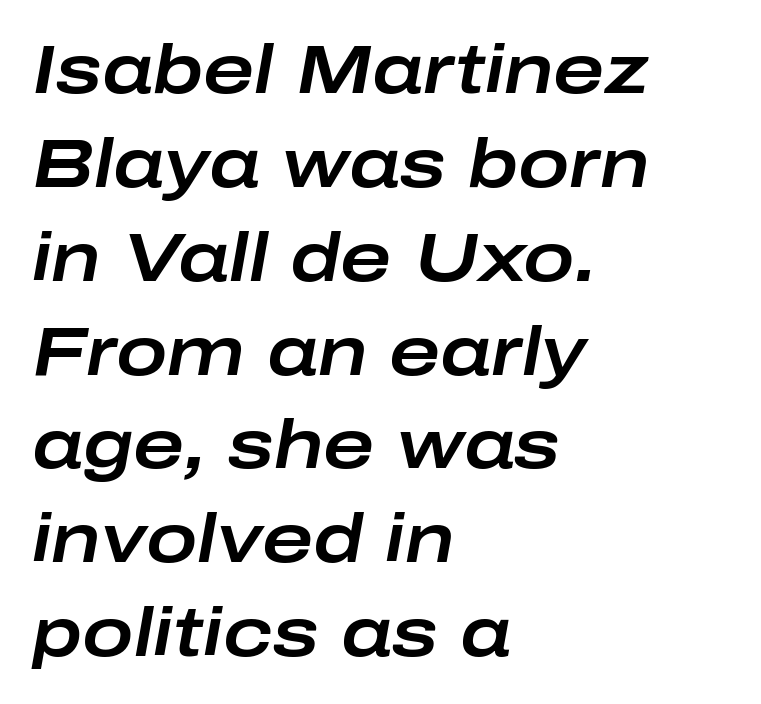
The image shows 69 px wide type, italic (leaning right); set left-aligned, normal line spacing (1.36x), normal letter spacing, not underlined; low stroke contrast and a medium x-height.
